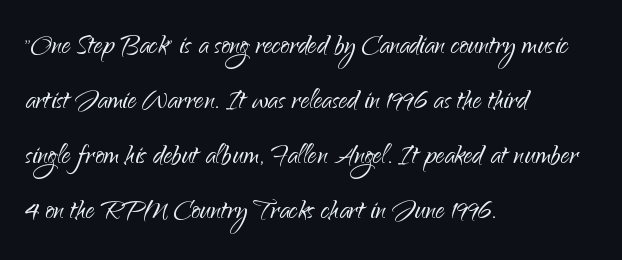
The image shows 35 px light sans-serif type; set left-aligned, normal line spacing (1.57x), normal letter spacing, not underlined; low stroke contrast and a small x-height.
